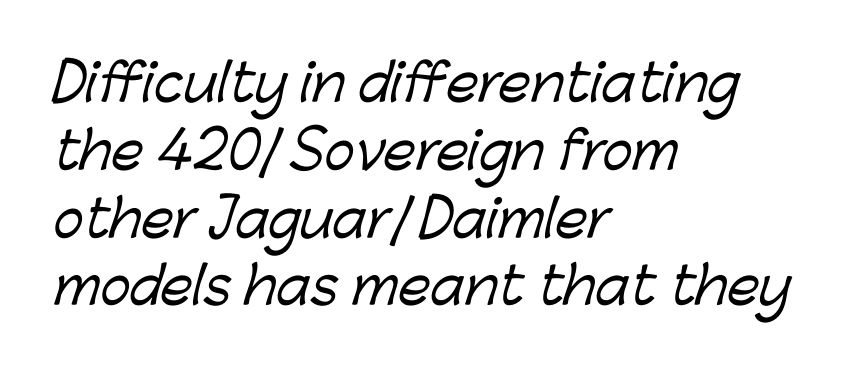
Q: Is the typeface a serif or a sans-serif typeface? A: Sans-serif.
Q: Is the text underlined? A: No.
Q: How is the paragraph aligned? A: Left-aligned.
Q: Is the spacing between letters normal or unusually wide? A: Normal.
Q: Is the spacing between lines tight, normal or loose? A: Normal.
Q: Width (condensed, normal, or wide)? A: Normal.
Q: Stroke contrast? A: Low.
Q: x-height? A: Medium.
Q: Monospaced? A: No.
